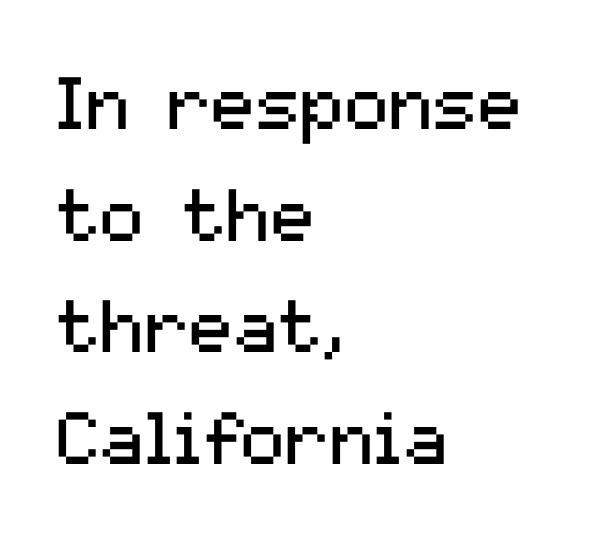
{"serif": "no", "italic": "no", "bold": "no", "weight": "regular", "width": "normal", "stroke_contrast": "medium", "x_height": "medium", "monospaced": "no", "underline": "no", "align": "left", "line_spacing": "normal", "line_spacing_ratio": 1.51, "letter_spacing": "normal", "letter_spacing_em": 0.0, "glyph_px": 74}
